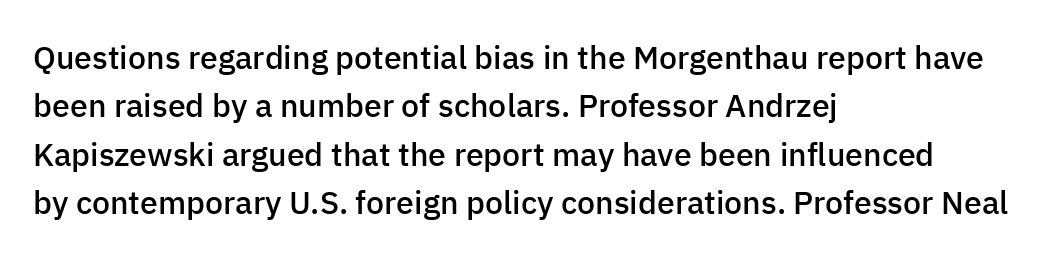
The ragged edge is on the right, which tells us the setting is flush left. Any mark beneath the type? The region is blank. Caption: standard tracking, unaltered. Ordinary non-slanted type is in use. Is this a fixed-width face? No — the glyphs have proportional, varying widths.
